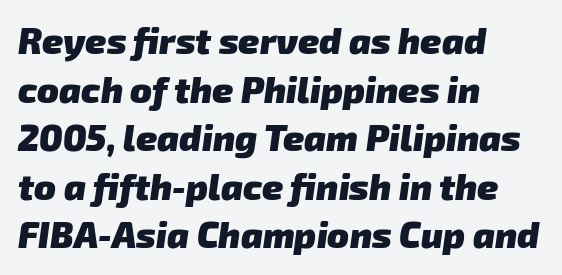
Q: Is the text bold? A: Yes.
Q: Is the typeface a serif or a sans-serif typeface? A: Sans-serif.
Q: Is the text underlined? A: No.
Q: How is the paragraph aligned? A: Left-aligned.
Q: Is the spacing between letters normal or unusually wide? A: Normal.
Q: Is the spacing between lines tight, normal or loose? A: Normal.
Q: Width (condensed, normal, or wide)? A: Normal.
Q: Stroke contrast? A: Low.
Q: x-height? A: Medium.
Q: Monospaced? A: No.
